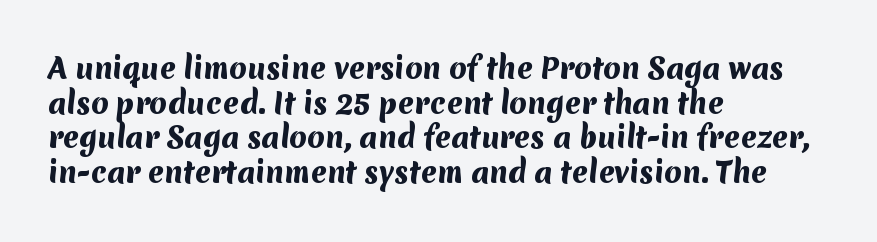
Strong, thick strokes mark this as bold type. The letters advance in unequal steps, a hallmark of proportional type. The type family on display is of the sans-serif kind. In CSS terms this would be text-align: left.
